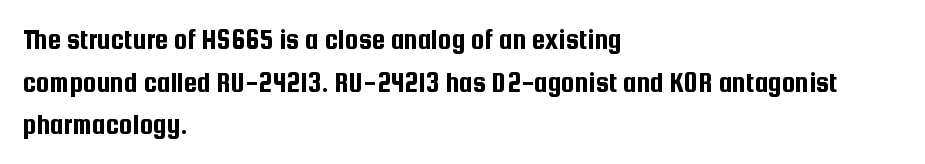
The image shows 30 px condensed sans-serif type, upright; set left-aligned, normal line spacing (1.42x), normal letter spacing, not underlined; low stroke contrast and a medium x-height.
